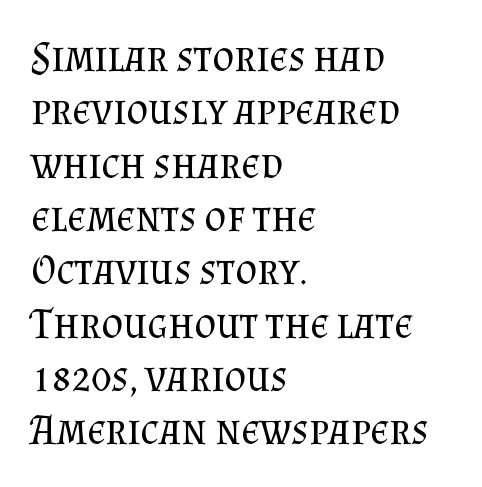
Q: Is the text bold? A: No.
Q: Is the text italic (slanted)? A: No, it is upright.
Q: Is the typeface a serif or a sans-serif typeface? A: Serif.
Q: Is the text underlined? A: No.
Q: How is the paragraph aligned? A: Left-aligned.
Q: Is the spacing between letters normal or unusually wide? A: Normal.
Q: Is the spacing between lines tight, normal or loose? A: Normal.
Q: Width (condensed, normal, or wide)? A: Normal.
Q: Stroke contrast? A: Medium.
Q: x-height? A: Small.
Q: Monospaced? A: No.
